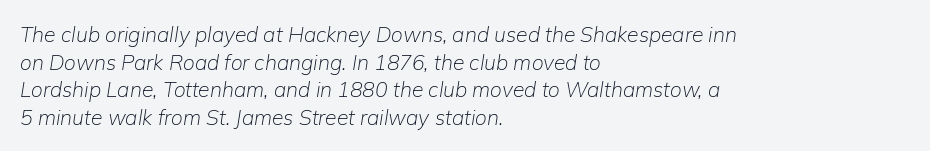
The image shows 21 px text type, italic (leaning right); set left-aligned, normal line spacing (1.31x), normal letter spacing, not underlined.
